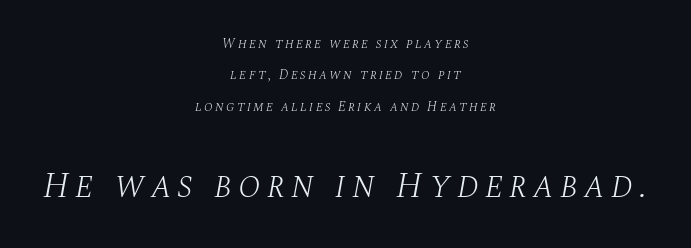
{"serif": "yes", "italic": "yes", "lean": "right", "slant_degrees": 10, "bold": "no", "weight": "light", "width": "normal", "stroke_contrast": "medium", "x_height": "large", "monospaced": "no", "underline": "no", "align": "center", "line_spacing": "loose", "line_spacing_ratio": 2.24, "larger_block": "second", "size_ratio": 2.64, "glyph_px": 37}
